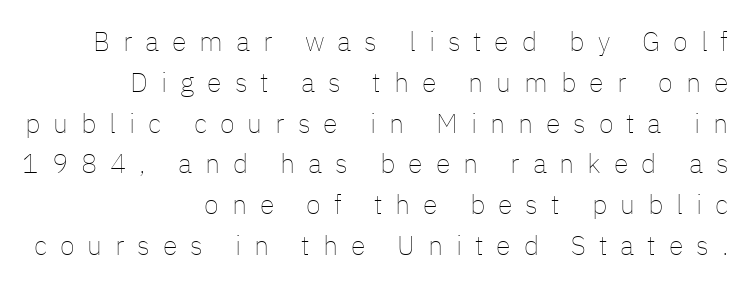
This block has exactly the height ordinary leading produces. The letterforms sit at book weight or below. This rendering uses right alignment, leaving the left contour irregular. No italicization has been applied; the sample stays upright. Nobody drew a line under any word here.
